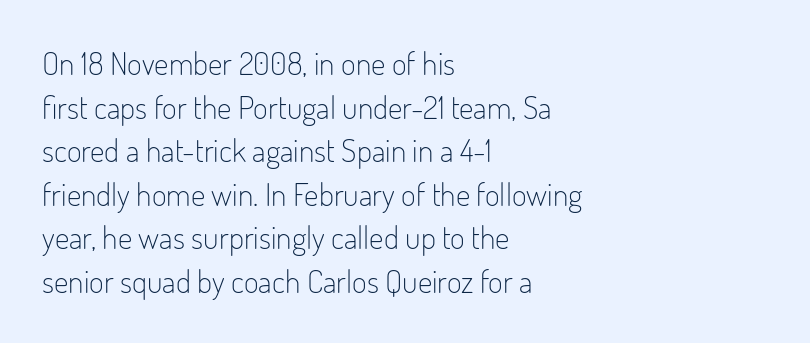
Q: Is the text bold? A: No.
Q: Is the text italic (slanted)? A: No, it is upright.
Q: Is the typeface a serif or a sans-serif typeface? A: Sans-serif.
Q: Is the text underlined? A: No.
Q: How is the paragraph aligned? A: Left-aligned.
Q: Is the spacing between letters normal or unusually wide? A: Normal.
Q: Is the spacing between lines tight, normal or loose? A: Normal.
Q: Width (condensed, normal, or wide)? A: Condensed.
Q: Stroke contrast? A: Low.
Q: x-height? A: Small.
Q: Monospaced? A: No.
